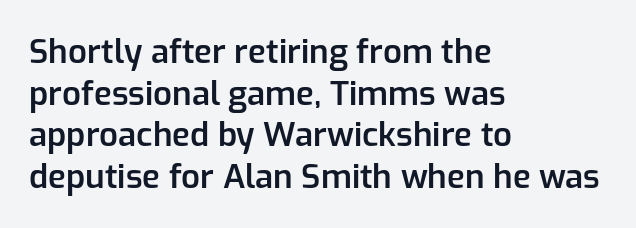
Q: Is the text bold? A: Semi-bold.
Q: Is the text italic (slanted)? A: No, it is upright.
Q: Is the typeface a serif or a sans-serif typeface? A: Sans-serif.
Q: Is the text underlined? A: No.
Q: How is the paragraph aligned? A: Left-aligned.
Q: Is the spacing between letters normal or unusually wide? A: Normal.
Q: Is the spacing between lines tight, normal or loose? A: Normal.
Q: Width (condensed, normal, or wide)? A: Normal.
Q: Stroke contrast? A: Low.
Q: x-height? A: Medium.
Q: Monospaced? A: No.
